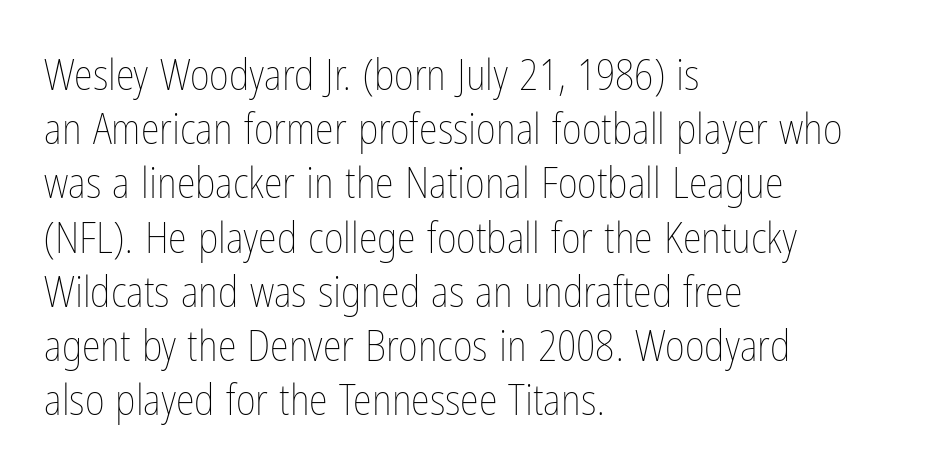
{"italic": "no", "bold": "no", "weight": "thin", "width": "condensed", "stroke_contrast": "low", "x_height": "medium", "monospaced": "no", "underline": "no", "align": "left", "line_spacing": "normal", "line_spacing_ratio": 1.26, "letter_spacing": "normal", "letter_spacing_em": 0.0, "glyph_px": 43}
